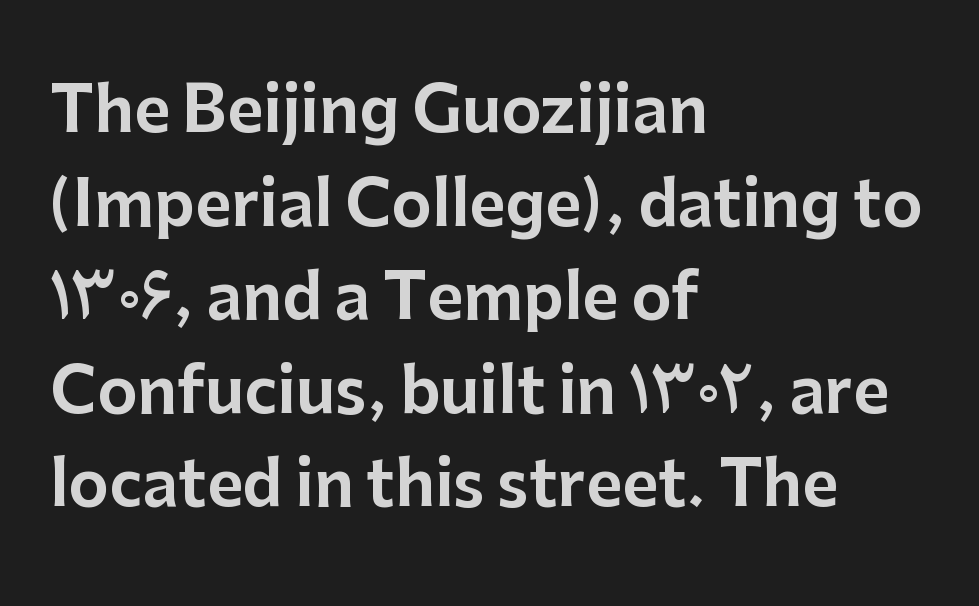
The image shows 62 px sans-serif type, upright; set left-aligned, normal line spacing (1.51x), normal letter spacing, not underlined; low stroke contrast and a medium x-height.
